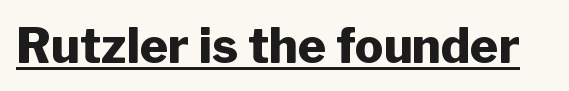
Q: Is the text bold? A: Yes.
Q: Is the text italic (slanted)? A: No, it is upright.
Q: Is the typeface a serif or a sans-serif typeface? A: Sans-serif.
Q: Is the text underlined? A: Yes.
Q: Is the spacing between letters normal or unusually wide? A: Normal.
Q: Width (condensed, normal, or wide)? A: Normal.
Q: Stroke contrast? A: Low.
Q: x-height? A: Medium.
Q: Monospaced? A: No.
